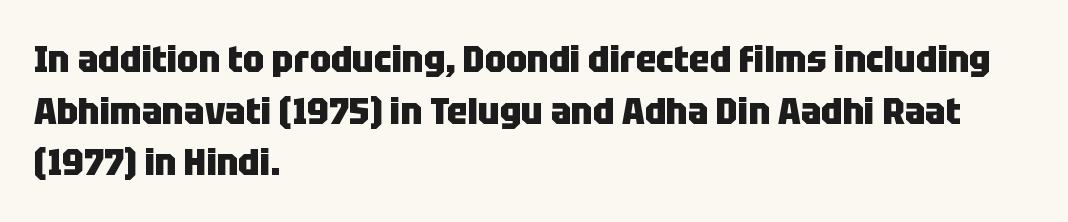
{"serif": "no", "italic": "no", "bold": "yes", "weight": "heavy", "width": "condensed", "stroke_contrast": "low", "x_height": "large", "monospaced": "no", "underline": "no", "align": "left", "line_spacing": "normal", "line_spacing_ratio": 1.36, "letter_spacing": "normal", "letter_spacing_em": 0.0, "glyph_px": 38}
